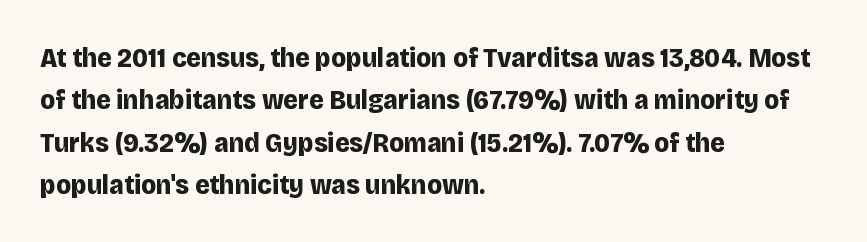
{"serif": "no", "italic": "no", "bold": "yes", "weight": "bold", "width": "normal", "stroke_contrast": "low", "x_height": "large", "monospaced": "no", "underline": "no", "align": "left", "line_spacing": "normal", "line_spacing_ratio": 1.51, "letter_spacing": "normal", "letter_spacing_em": 0.0, "glyph_px": 28}
